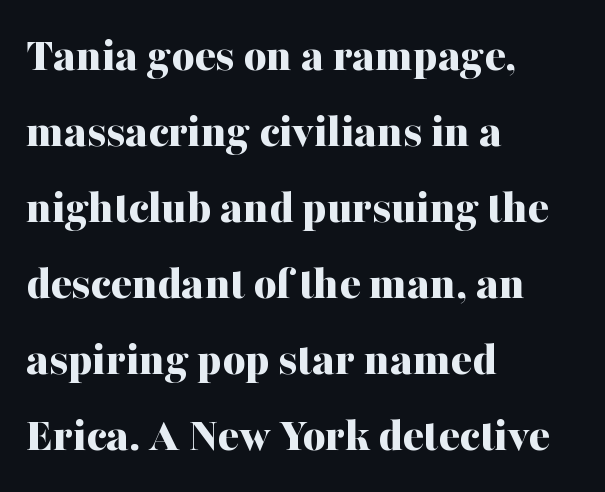
The image shows 49 px bold serif type, upright; set left-aligned, normal line spacing (1.55x), normal letter spacing, not underlined; medium stroke contrast and a medium x-height.
